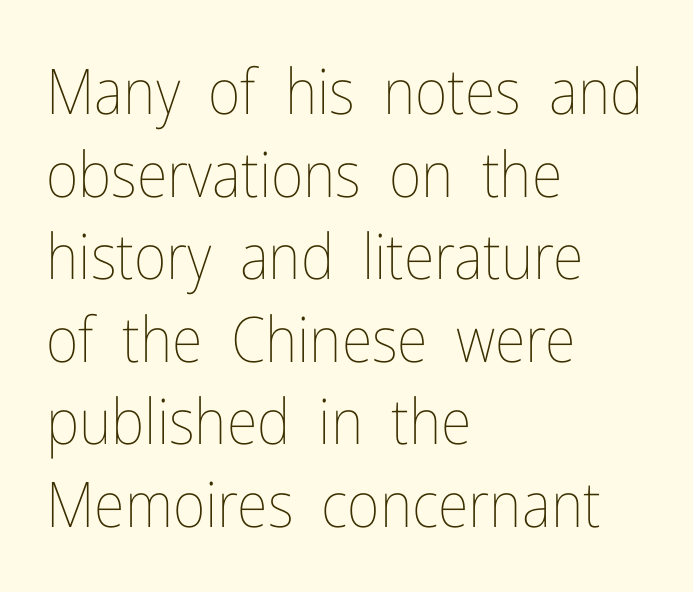
The image shows 63 px thin, condensed type, upright; set left-aligned, normal line spacing (1.31x), normal letter spacing, not underlined; low stroke contrast and a medium x-height.
